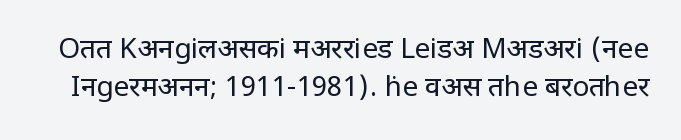
Designer's note — italics off, roman on. A typesetter would call this proportional, since set widths differ per character. No extra tracking has been applied to these lines. Glance below the letters and you will spot only blank space. Caption: face not bold, strokes unweighted. The passage shown is typeset with a sans-serif family.
